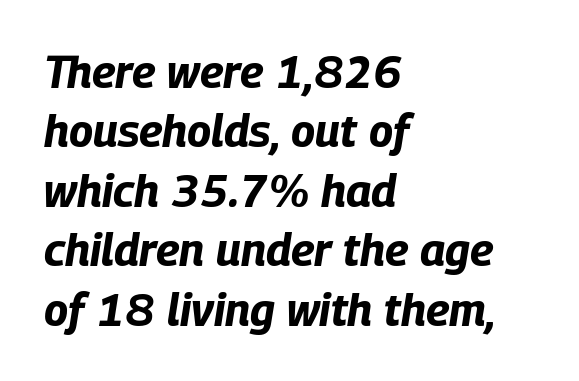
The image shows 45 px bold, condensed type, italic (leaning right); set left-aligned, normal line spacing (1.32x), normal letter spacing, not underlined; low stroke contrast and a large x-height.
